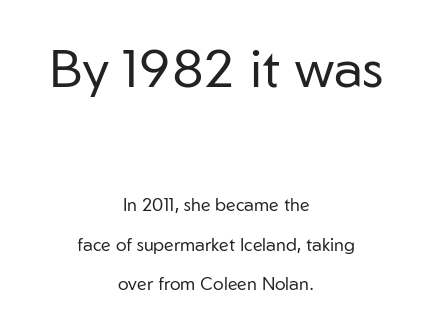
Q: Is the text bold? A: No.
Q: Is the text italic (slanted)? A: No, it is upright.
Q: Is the typeface a serif or a sans-serif typeface? A: Sans-serif.
Q: Is the text underlined? A: No.
Q: How is the paragraph aligned? A: Centered.
Q: Is the spacing between letters normal or unusually wide? A: Normal.
Q: Is the spacing between lines tight, normal or loose? A: Loose.
Q: Which block of text is set in a larger size, the first (top) or the second (bottom)? A: The first (top) one.
Q: Width (condensed, normal, or wide)? A: Normal.
Q: Stroke contrast? A: Low.
Q: x-height? A: Medium.
Q: Monospaced? A: No.
